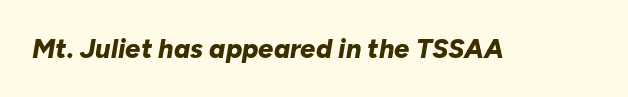
Q: Is the text bold? A: Yes.
Q: Is the text italic (slanted)? A: Yes, it leans right by about 10 degrees.
Q: Is the text underlined? A: No.
Q: Is the spacing between letters normal or unusually wide? A: Normal.
